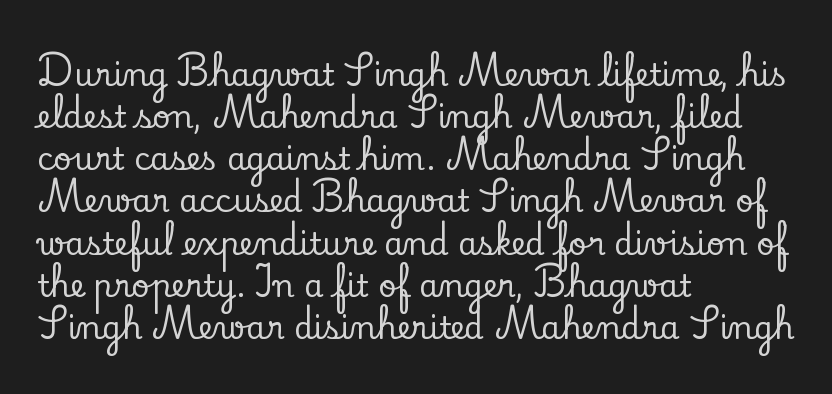
The image shows 31 px serif type, upright; set left-aligned, normal line spacing (1.36x), normal letter spacing, not underlined; low stroke contrast and a small x-height.
